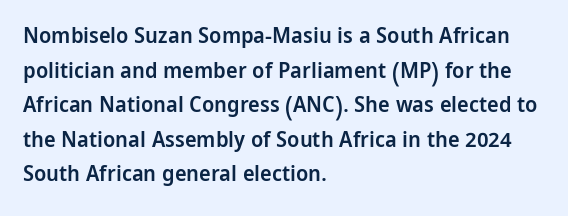
The font's upright variant was chosen for this text. Is the letter spacing exaggerated? No — it looks like the ordinary default. The face used here is a semibold: visibly heavier than regular, lighter than bold. Students, observe: this is what conventionally led text looks like. Every row of glyphs begins at an identical x-position on the left. Words float on clear page, feet unadorned.
